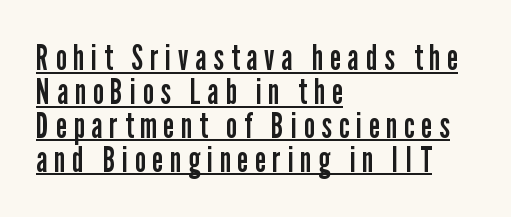
In terms of letterspacing, this is a distinctly airy, spread setting. A typesetter would call this leading minimal, almost set solid. The face used here is proportionally spaced, like ordinary book or web type. A typesetter would label this face a sans.
